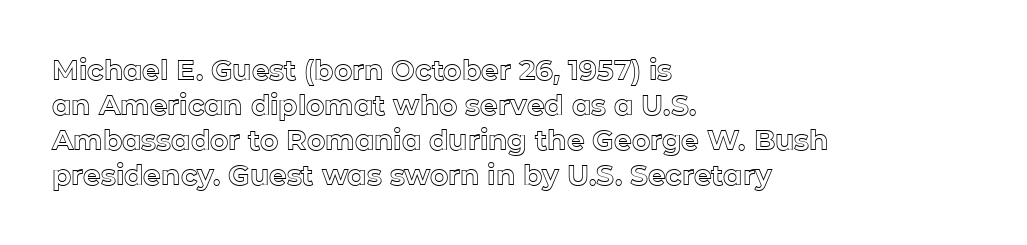
{"italic": "no", "width": "normal", "x_height": "medium", "monospaced": "no", "underline": "no", "align": "left", "line_spacing": "normal", "line_spacing_ratio": 1.25, "letter_spacing": "normal", "letter_spacing_em": 0.0, "glyph_px": 28}
